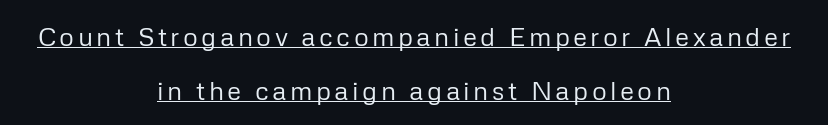
The image shows 26 px text type, upright; set centered, loose line spacing (2.06x), underlined.
